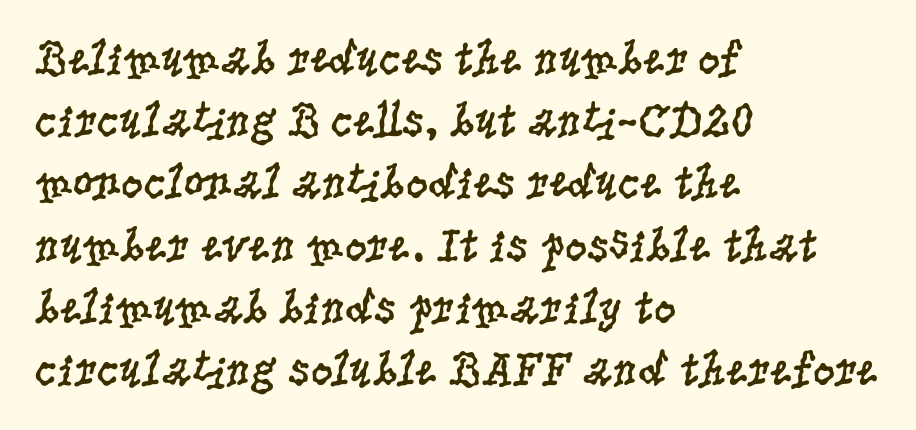
Reading down the column, the eye jumps a familiar distance to each next line. Only glyphs here, with clear space below each row. These lines are rendered in a variable-pitch font. Summary of weight: not heavy and not bold. Which margin do the lines hug? The left one — the right edge is uneven.
